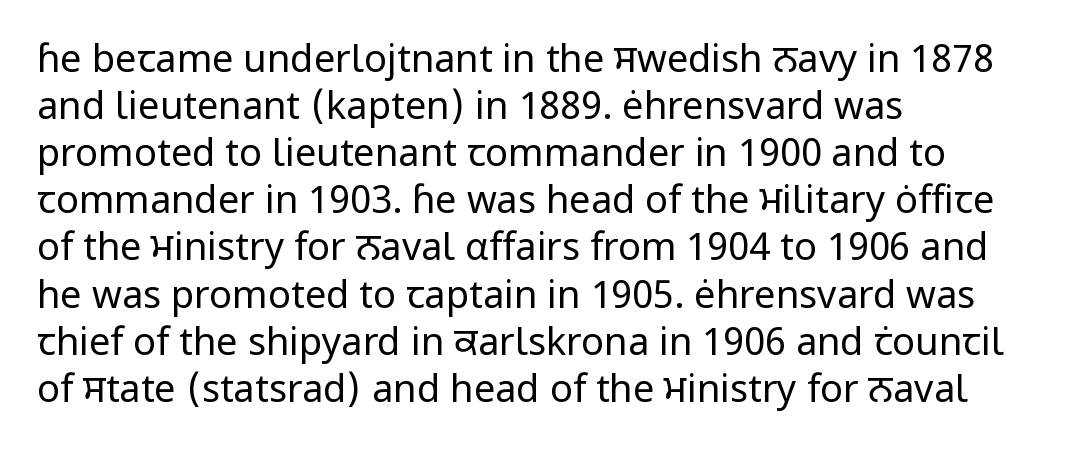
Nope, not italic — everything's standing straight. Do the characters align in a grid? No, the font is proportional. Standard letterfit; no display-style spreading of the glyphs. In CSS terms this would be text-align: left. Serif or sans? Sans — the stroke terminals are bare. Stem width sits at or under what a default text font uses.
